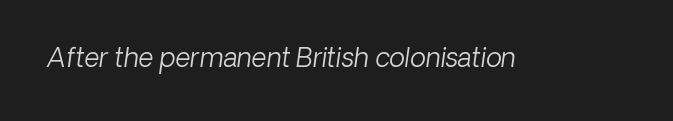
{"bold": "no", "underline": "no", "letter_spacing": "normal", "letter_spacing_em": 0.0, "glyph_px": 26}
